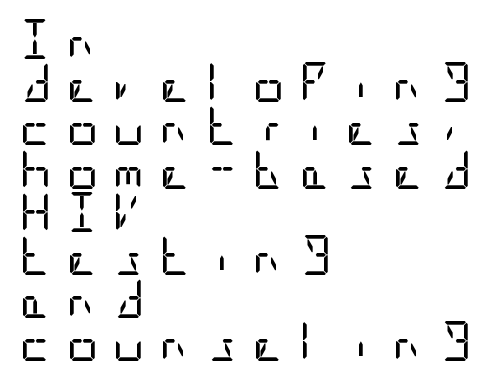
{"serif": "no", "italic": "no", "bold": "no", "weight": "regular", "width": "condensed", "stroke_contrast": "low", "x_height": "large", "underline": "no", "align": "left", "line_spacing": "tight", "line_spacing_ratio": 1.08, "letter_spacing": "wide", "letter_spacing_em": 0.35, "glyph_px": 40}
